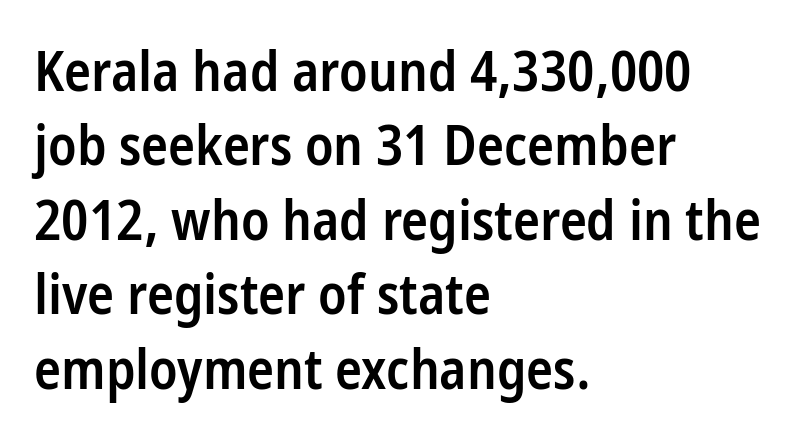
The image shows 56 px semibold, condensed sans-serif type, upright; set left-aligned, normal line spacing (1.33x), normal letter spacing, not underlined; low stroke contrast and a medium x-height.
